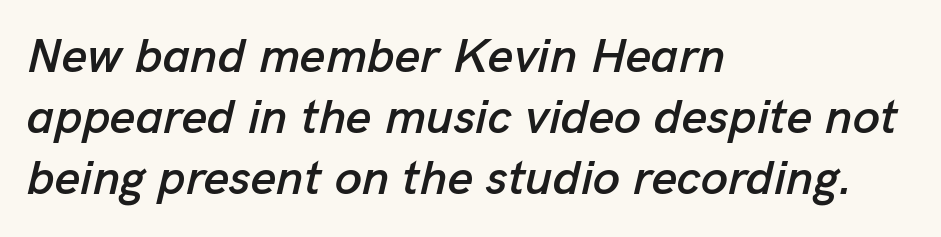
Emphasis-style slanted type is in use. Does extra space separate the letters? No, they use regular spacing. The face used here is proportionally spaced, like ordinary book or web type. Line spacing here is normal. The zone under the glyphs is completely vacant. The ragged edge is on the right, which tells us the setting is flush left.
